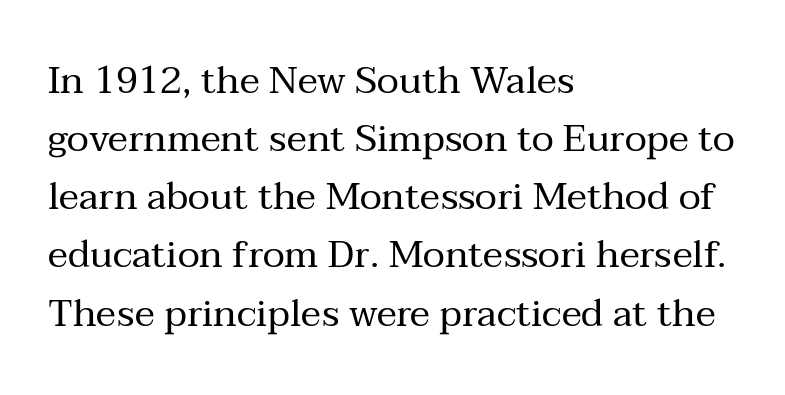
{"serif": "yes", "italic": "no", "bold": "no", "weight": "regular", "width": "normal", "stroke_contrast": "medium", "x_height": "medium", "monospaced": "no", "underline": "no", "align": "left", "line_spacing": "normal", "line_spacing_ratio": 1.53, "letter_spacing": "normal", "letter_spacing_em": 0.0, "glyph_px": 38}
